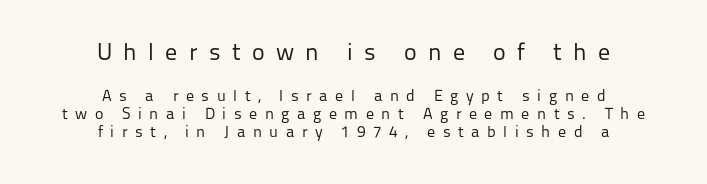
The image shows 24 px text type, upright; set centered, tight line spacing (1.14x), unusually wide letter spacing (+0.47 em), not underlined; the first (top) block is 1.5x larger.
